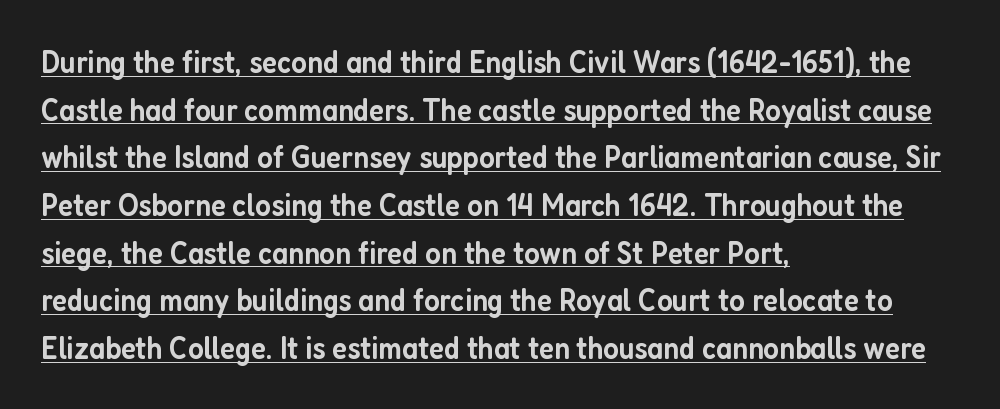
{"serif": "no", "italic": "no", "bold": "semi", "weight": "semibold", "width": "condensed", "stroke_contrast": "low", "x_height": "medium", "monospaced": "no", "underline": "yes", "align": "left", "line_spacing": "normal", "line_spacing_ratio": 1.49, "letter_spacing": "normal", "letter_spacing_em": 0.0, "glyph_px": 32}
